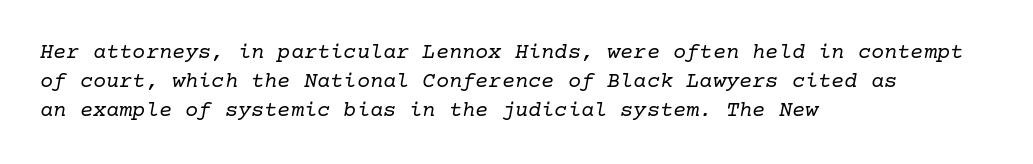
Q: Is the text bold? A: No.
Q: Is the text italic (slanted)? A: Yes, it leans right by about 10 degrees.
Q: Is the text underlined? A: No.
Q: How is the paragraph aligned? A: Left-aligned.
Q: Is the spacing between letters normal or unusually wide? A: Normal.
Q: Is the spacing between lines tight, normal or loose? A: Normal.
